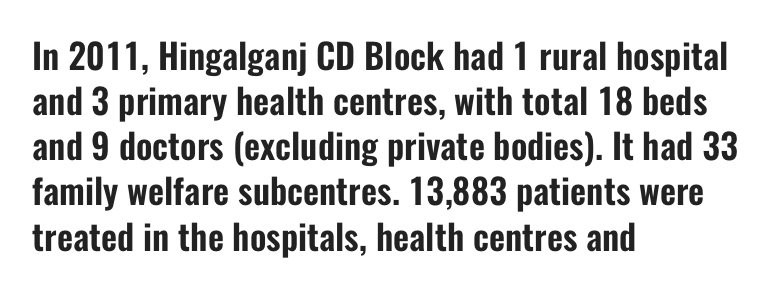
Q: Is the text italic (slanted)? A: No, it is upright.
Q: Is the typeface a serif or a sans-serif typeface? A: Sans-serif.
Q: Is the text underlined? A: No.
Q: How is the paragraph aligned? A: Left-aligned.
Q: Is the spacing between letters normal or unusually wide? A: Normal.
Q: Is the spacing between lines tight, normal or loose? A: Normal.
Q: Width (condensed, normal, or wide)? A: Condensed.
Q: Stroke contrast? A: Low.
Q: x-height? A: Medium.
Q: Monospaced? A: No.
